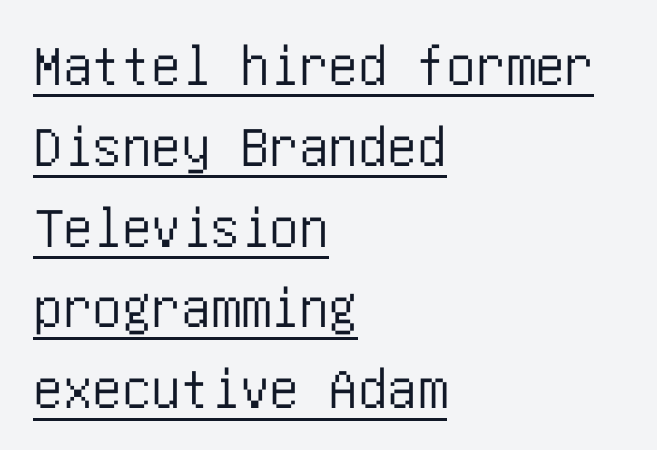
Q: Is the text italic (slanted)? A: No, it is upright.
Q: Is the typeface a serif or a sans-serif typeface? A: Sans-serif.
Q: Is the text underlined? A: Yes.
Q: How is the paragraph aligned? A: Left-aligned.
Q: Is the spacing between letters normal or unusually wide? A: Normal.
Q: Is the spacing between lines tight, normal or loose? A: Normal.
Q: Width (condensed, normal, or wide)? A: Condensed.
Q: Stroke contrast? A: Low.
Q: x-height? A: Large.
